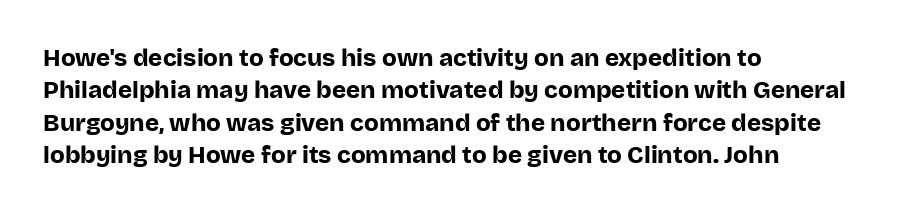
Whoever set this chose a conventional vertical rhythm. Emphasis by weight is at full strength: bold. The setting favours the left margin, as ordinary paragraphs usually do. Glance below the letters and you will spot only blank space. Rendered with straight, roman letterforms.
